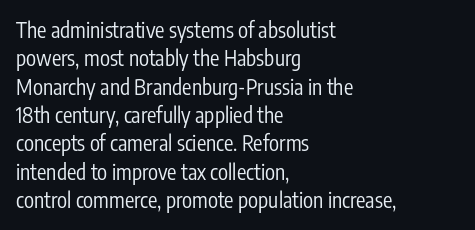
Evenly set lines give the paragraph a standard silhouette. Students, note that the glyphs here touch the page at normal intervals. In terms of posture, this sample is upright. Typeset ragged right — the left edge is the straight one.
